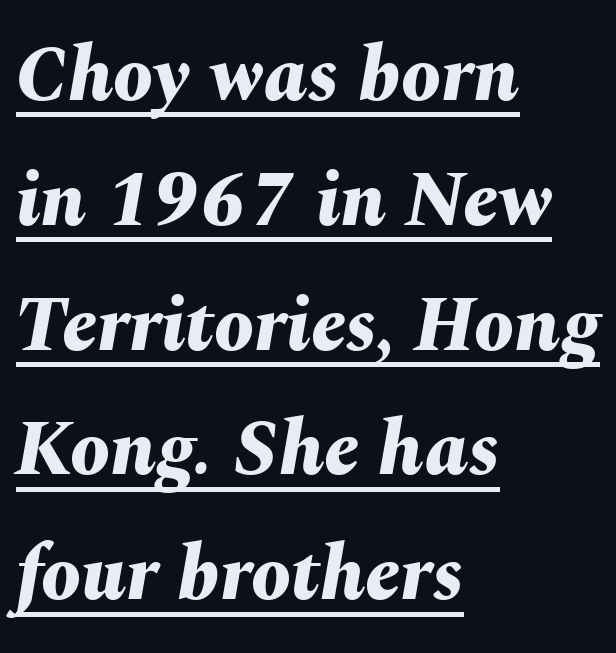
The image shows 79 px bold type, italic (leaning right); set left-aligned, normal line spacing (1.58x), normal letter spacing, underlined; medium stroke contrast and a medium x-height.
